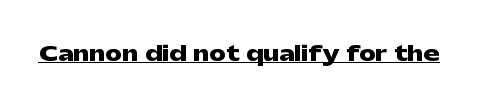
The image shows 21 px bold type, upright; set normal letter spacing, underlined.
